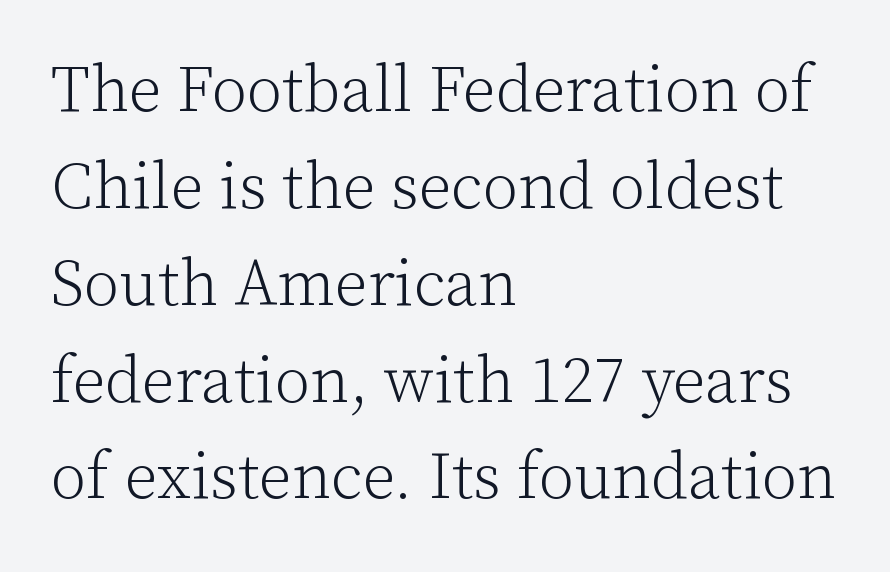
Q: Is the text bold? A: No.
Q: Is the text italic (slanted)? A: No, it is upright.
Q: Is the typeface a serif or a sans-serif typeface? A: Serif.
Q: Is the text underlined? A: No.
Q: How is the paragraph aligned? A: Left-aligned.
Q: Is the spacing between letters normal or unusually wide? A: Normal.
Q: Is the spacing between lines tight, normal or loose? A: Normal.
Q: Width (condensed, normal, or wide)? A: Normal.
Q: Stroke contrast? A: Low.
Q: x-height? A: Medium.
Q: Monospaced? A: No.
